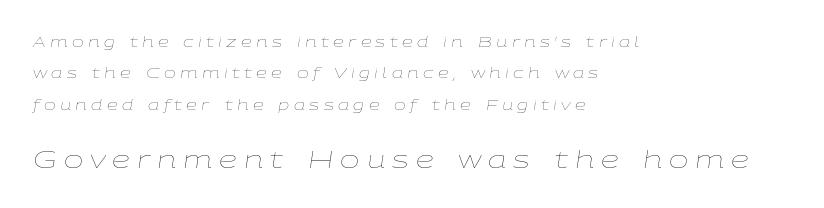
Q: Is the text bold? A: No.
Q: Is the text italic (slanted)? A: Yes, it leans right by about 9 degrees.
Q: Is the text underlined? A: No.
Q: How is the paragraph aligned? A: Left-aligned.
Q: Is the spacing between letters normal or unusually wide? A: Unusually wide.
Q: Is the spacing between lines tight, normal or loose? A: Loose.
Q: Which block of text is set in a larger size, the first (top) or the second (bottom)? A: The second (bottom) one.
